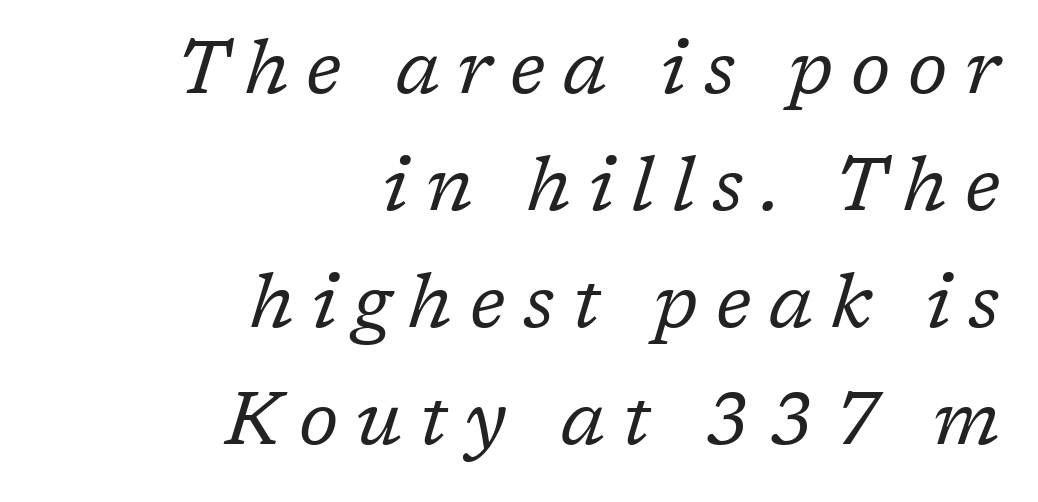
Q: Is the text bold? A: No.
Q: Is the text italic (slanted)? A: Yes, it leans right by about 17 degrees.
Q: Is the typeface a serif or a sans-serif typeface? A: Serif.
Q: Is the text underlined? A: No.
Q: How is the paragraph aligned? A: Right-aligned.
Q: Is the spacing between letters normal or unusually wide? A: Unusually wide.
Q: Is the spacing between lines tight, normal or loose? A: Normal.
Q: Width (condensed, normal, or wide)? A: Normal.
Q: Stroke contrast? A: Low.
Q: x-height? A: Medium.
Q: Monospaced? A: No.
